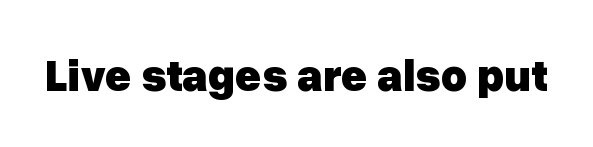
When letters stand straight like this, we call the style roman or upright. Varying glyph widths throughout — classic text-font behaviour. These lines keep a tight, regular rhythm from letter to letter. The rendering shows plain stroke endings on the letterforms — a sans-serif design. Bold? Absolutely — the strokes are thick and heavy.
